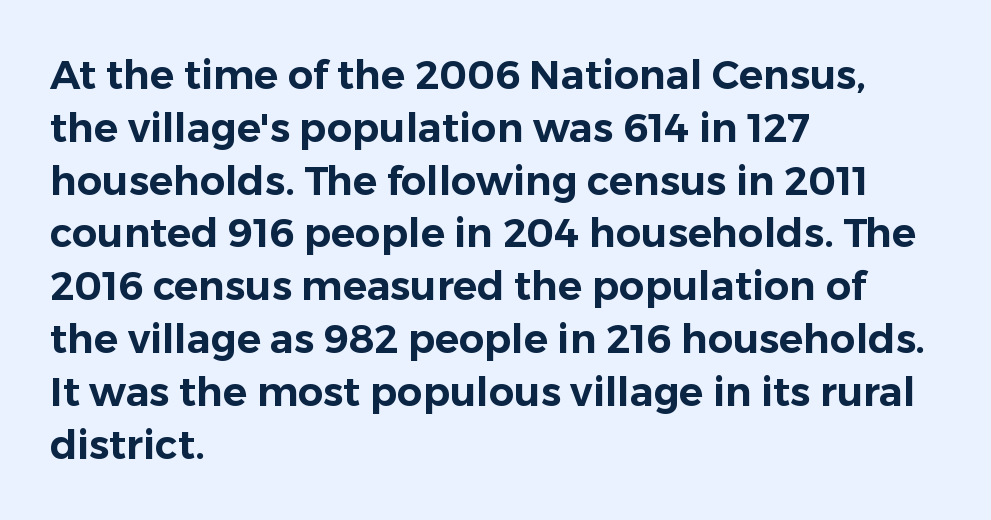
Evenly set lines give the paragraph a standard silhouette. Just letters on the line, the space beneath them empty. Serif or sans? Sans — the stroke terminals are bare. Students, note that the glyphs here touch the page at normal intervals.
